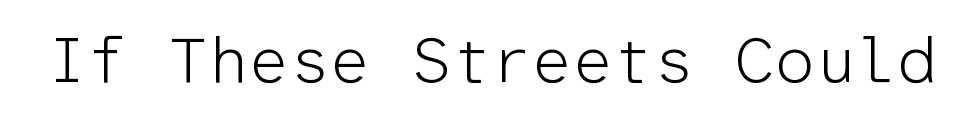
{"serif": "no", "italic": "no", "bold": "no", "weight": "light", "width": "normal", "stroke_contrast": "low", "x_height": "medium", "monospaced": "yes", "underline": "no", "letter_spacing": "normal", "letter_spacing_em": 0.0, "glyph_px": 64}
